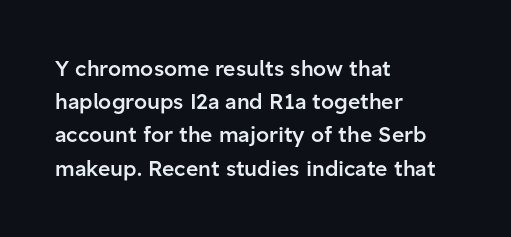
{"italic": "no", "bold": "semi", "underline": "no", "align": "left", "line_spacing": "normal", "line_spacing_ratio": 1.58, "letter_spacing": "normal", "letter_spacing_em": 0.0, "glyph_px": 21}
